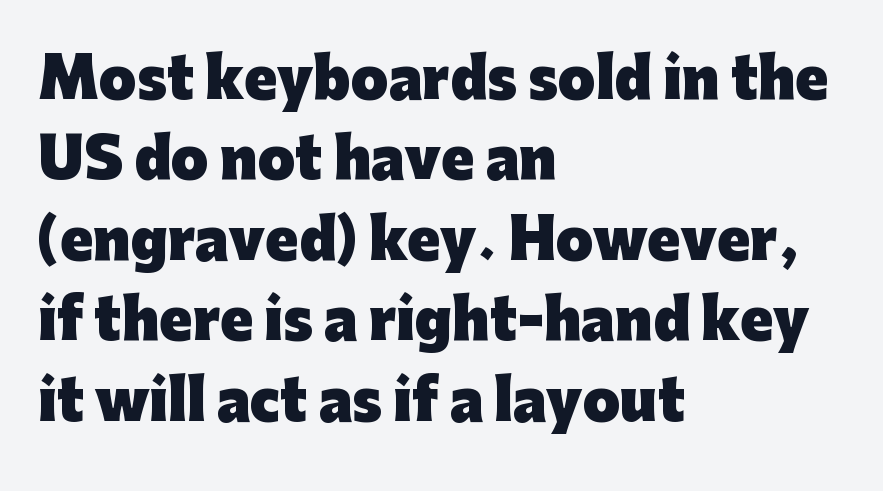
{"serif": "no", "italic": "no", "bold": "yes", "weight": "heavy", "width": "normal", "stroke_contrast": "low", "x_height": "medium", "monospaced": "no", "underline": "no", "align": "left", "line_spacing": "normal", "line_spacing_ratio": 1.49, "letter_spacing": "normal", "letter_spacing_em": 0.0, "glyph_px": 54}
